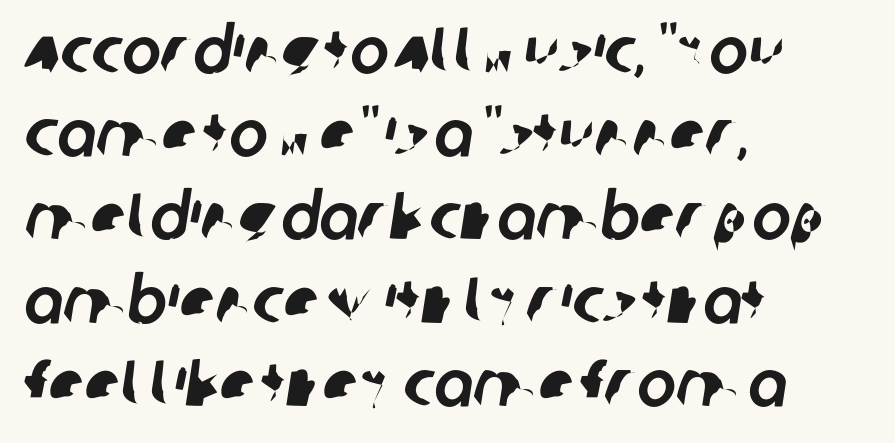
The lines are quadded left. Is this a fixed-width face? No — the glyphs have proportional, varying widths. The block of text has a typical density, with ordinary space between rows. Look at the tracking — it's just the regular setting, nothing added.
